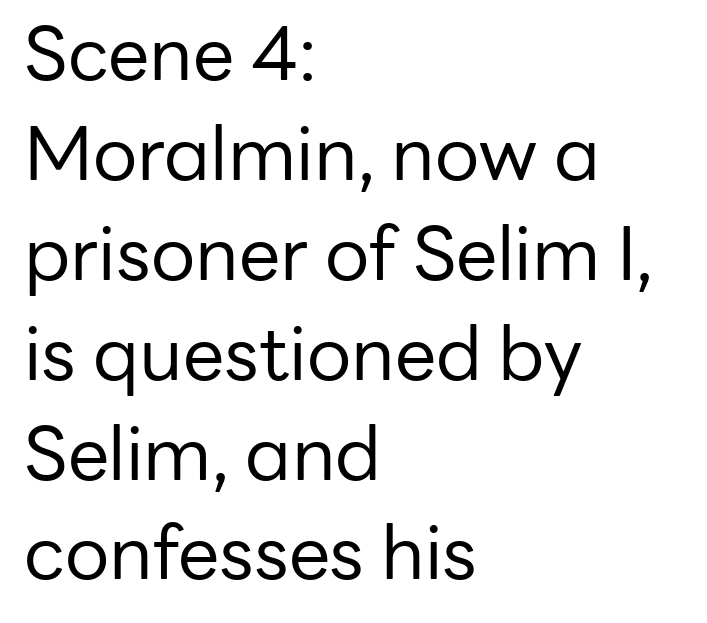
{"serif": "no", "italic": "no", "bold": "no", "weight": "regular", "width": "normal", "stroke_contrast": "low", "x_height": "medium", "monospaced": "no", "underline": "no", "align": "left", "line_spacing": "normal", "line_spacing_ratio": 1.35, "letter_spacing": "normal", "letter_spacing_em": 0.0, "glyph_px": 74}
